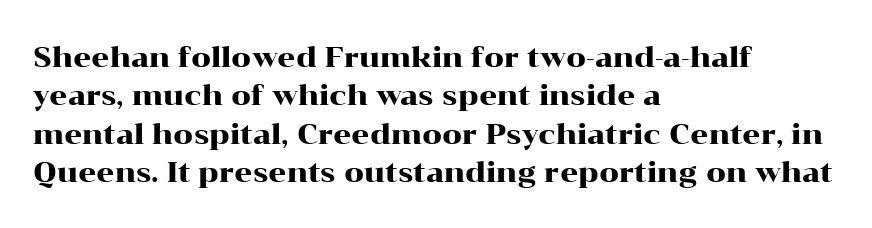
The image shows 28 px wide serif type, upright; set left-aligned, normal line spacing (1.37x), normal letter spacing, not underlined; high stroke contrast and a medium x-height.
